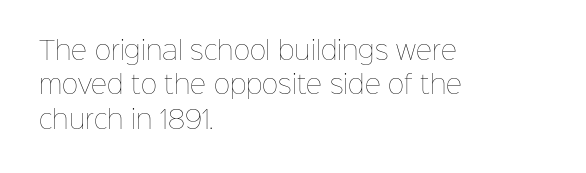
{"italic": "no", "bold": "no", "underline": "no", "align": "left", "line_spacing": "normal", "line_spacing_ratio": 1.38, "letter_spacing": "normal", "letter_spacing_em": 0.0, "glyph_px": 25}
